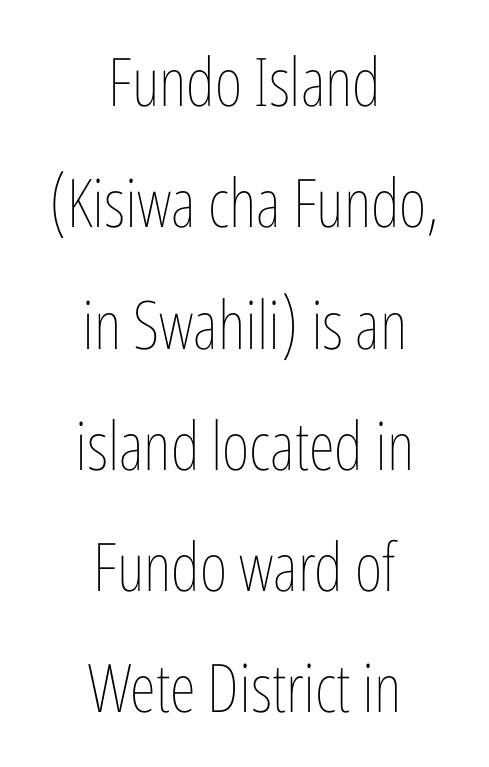
Q: Is the text bold? A: No.
Q: Is the text italic (slanted)? A: No, it is upright.
Q: Is the text underlined? A: No.
Q: How is the paragraph aligned? A: Centered.
Q: Is the spacing between letters normal or unusually wide? A: Normal.
Q: Width (condensed, normal, or wide)? A: Condensed.
Q: Stroke contrast? A: Low.
Q: x-height? A: Medium.
Q: Monospaced? A: No.
